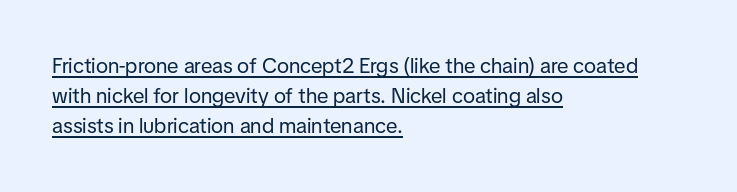
A rule runs beneath these lines of type. When letters stand straight like this, we call the style roman or upright. Tracking value appears to be zero — textbook default spacing. These lines sit exactly where default settings would place them. Nothing heavy about these letters — not bold at all. Compared with a centered layout, this one pins lines to the left instead.
